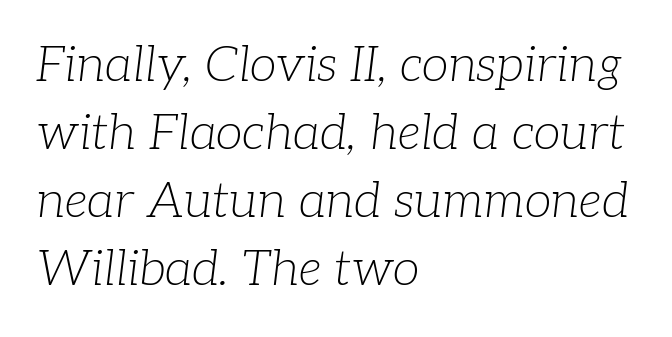
{"serif": "yes", "italic": "yes", "lean": "right", "slant_degrees": 7, "bold": "no", "weight": "light", "width": "normal", "stroke_contrast": "low", "x_height": "medium", "monospaced": "no", "underline": "no", "align": "left", "line_spacing": "normal", "line_spacing_ratio": 1.39, "letter_spacing": "normal", "letter_spacing_em": 0.0, "glyph_px": 49}
